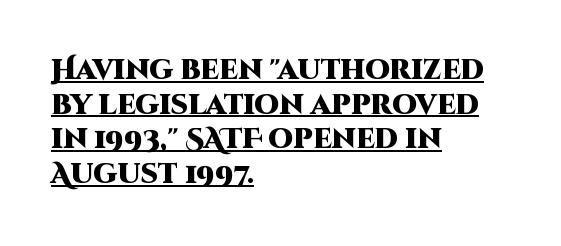
{"serif": "no", "italic": "no", "bold": "yes", "weight": "heavy", "width": "normal", "stroke_contrast": "high", "x_height": "large", "monospaced": "no", "underline": "yes", "align": "left", "line_spacing_ratio": 1.24, "letter_spacing": "normal", "letter_spacing_em": 0.0, "glyph_px": 28}
